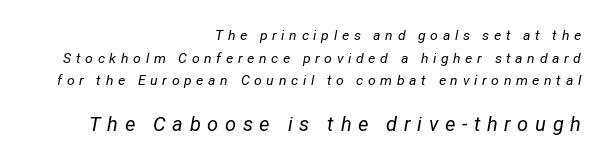
{"italic": "yes", "lean": "right", "slant_degrees": 12, "bold": "no", "underline": "no", "align": "right", "line_spacing": "normal", "line_spacing_ratio": 1.62, "letter_spacing": "wide", "letter_spacing_em": 0.33, "larger_block": "second", "size_ratio": 1.43, "glyph_px": 20}
